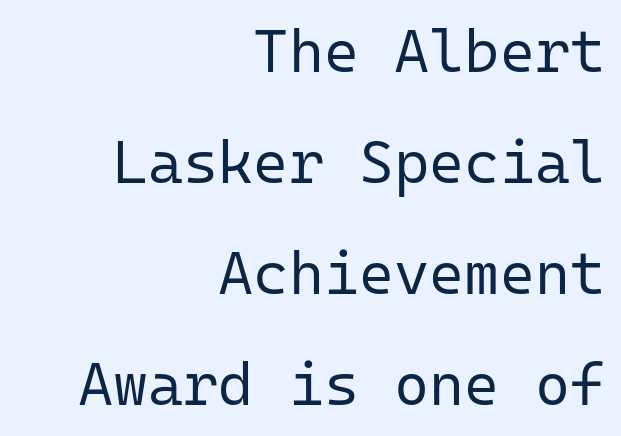
{"serif": "no", "italic": "no", "bold": "no", "weight": "regular", "width": "normal", "stroke_contrast": "low", "x_height": "medium", "monospaced": "yes", "underline": "no", "align": "right", "line_spacing_ratio": 1.85, "letter_spacing": "normal", "letter_spacing_em": 0.0, "glyph_px": 60}
